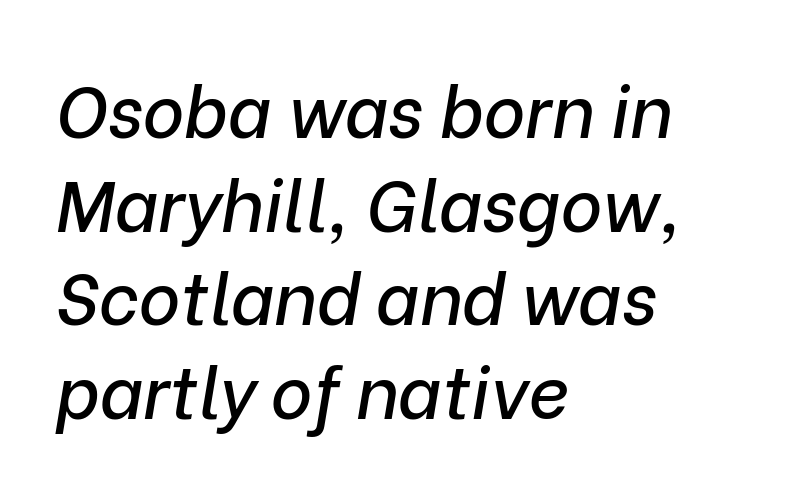
The image shows 71 px text type, italic (leaning right); set left-aligned, normal line spacing (1.32x), normal letter spacing, not underlined; low stroke contrast and a medium x-height.
